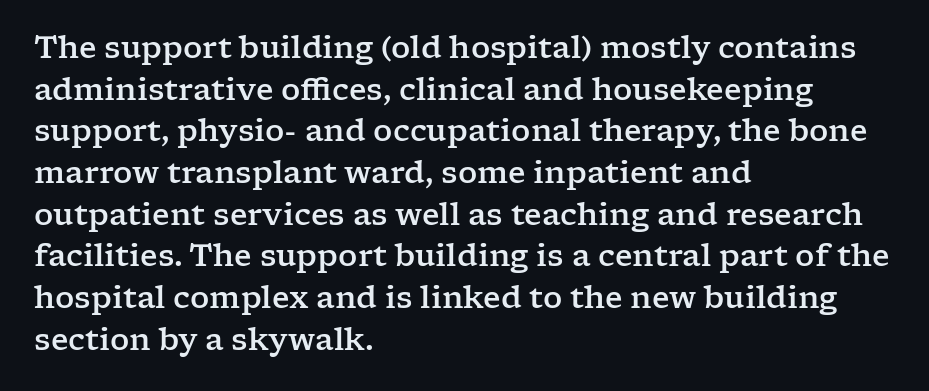
Students, note that the glyphs here touch the page at normal intervals. Lines of text with bare space underneath. This block has exactly the height ordinary leading produces. The font's upright variant was chosen for this text. Does the type have serifs? Yes, each stem ends in a small foot.
